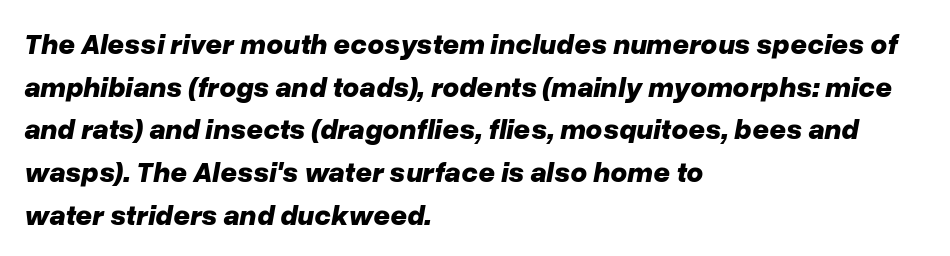
{"italic": "yes", "lean": "right", "slant_degrees": 10, "bold": "yes", "weight": "bold", "width": "normal", "stroke_contrast": "low", "x_height": "medium", "monospaced": "no", "underline": "no", "align": "left", "line_spacing": "normal", "line_spacing_ratio": 1.47, "letter_spacing": "normal", "letter_spacing_em": 0.0, "glyph_px": 29}
